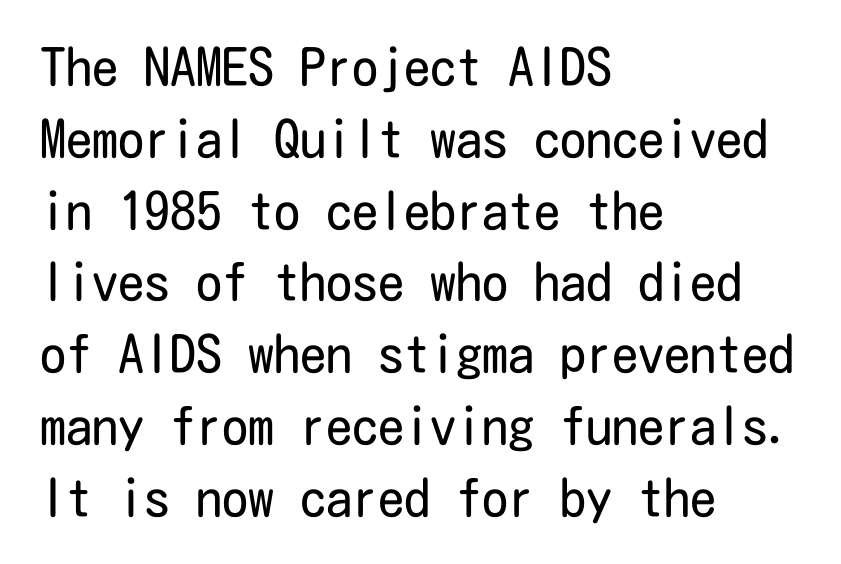
The image shows 52 px regular-weight, condensed sans-serif type, upright; set left-aligned, normal line spacing (1.38x), normal letter spacing, not underlined; low stroke contrast and a medium x-height.
